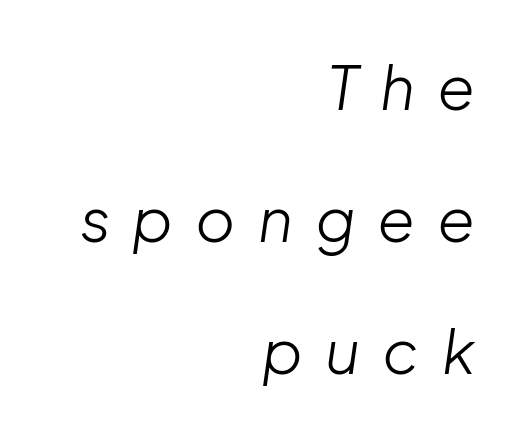
The font is comparable to plain body text, perhaps lighter. Horizontal bands of white between lines are thick stripes. Does extra space separate the letters? Yes, quite a lot of it. Every character sits at an angle, as italics do. Does the copy run flush right? Yes — the right margin is perfectly even.
